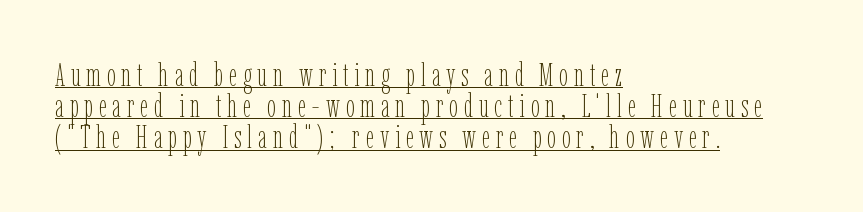
Q: Is the text bold? A: No.
Q: Is the text italic (slanted)? A: No, it is upright.
Q: Is the text underlined? A: Yes.
Q: How is the paragraph aligned? A: Left-aligned.
Q: Is the spacing between lines tight, normal or loose? A: Tight.
Q: Width (condensed, normal, or wide)? A: Condensed.
Q: Stroke contrast? A: Low.
Q: x-height? A: Medium.
Q: Monospaced? A: No.
